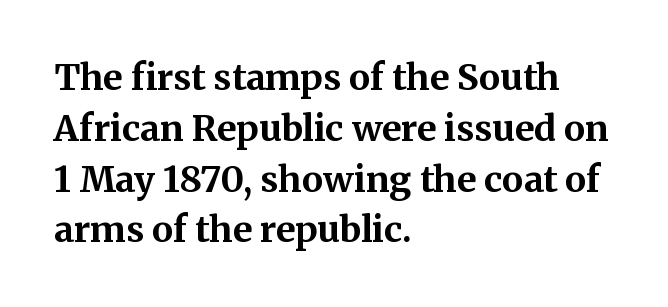
Q: Is the text bold? A: Yes.
Q: Is the text italic (slanted)? A: No, it is upright.
Q: Is the typeface a serif or a sans-serif typeface? A: Serif.
Q: Is the text underlined? A: No.
Q: How is the paragraph aligned? A: Left-aligned.
Q: Is the spacing between letters normal or unusually wide? A: Normal.
Q: Is the spacing between lines tight, normal or loose? A: Normal.
Q: Width (condensed, normal, or wide)? A: Normal.
Q: Stroke contrast? A: Medium.
Q: x-height? A: Medium.
Q: Monospaced? A: No.
